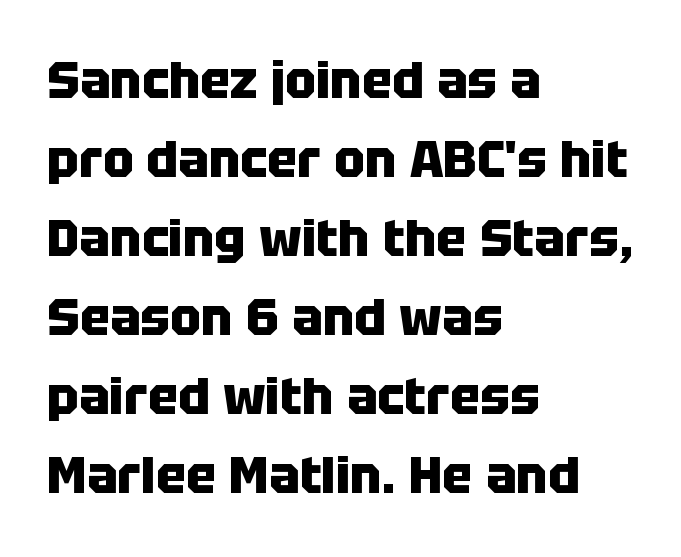
Q: Is the text bold? A: Yes.
Q: Is the text italic (slanted)? A: No, it is upright.
Q: Is the typeface a serif or a sans-serif typeface? A: Sans-serif.
Q: Is the text underlined? A: No.
Q: How is the paragraph aligned? A: Left-aligned.
Q: Is the spacing between letters normal or unusually wide? A: Normal.
Q: Is the spacing between lines tight, normal or loose? A: Normal.
Q: Width (condensed, normal, or wide)? A: Normal.
Q: Stroke contrast? A: Low.
Q: x-height? A: Large.
Q: Monospaced? A: No.
